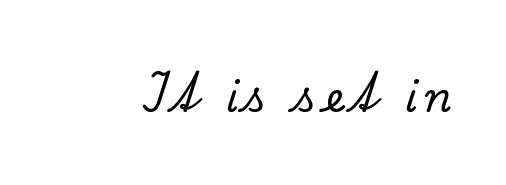
The image shows 40 px serif type; set unusually wide letter spacing (+0.2 em), not underlined; low stroke contrast and a small x-height.
